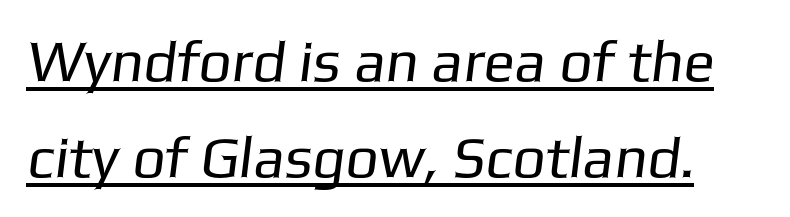
Q: Is the text bold? A: No.
Q: Is the typeface a serif or a sans-serif typeface? A: Sans-serif.
Q: Is the text underlined? A: Yes.
Q: Is the spacing between letters normal or unusually wide? A: Normal.
Q: Is the spacing between lines tight, normal or loose? A: Normal.
Q: Width (condensed, normal, or wide)? A: Normal.
Q: Stroke contrast? A: Low.
Q: x-height? A: Medium.
Q: Monospaced? A: No.
